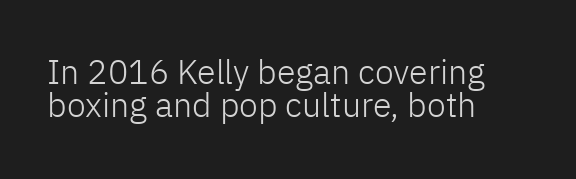
The words here are not underlined. Is this a fixed-width face? No — the glyphs have proportional, varying widths. Letter spacing: default. Posture: straight, roman, zero tilt.
